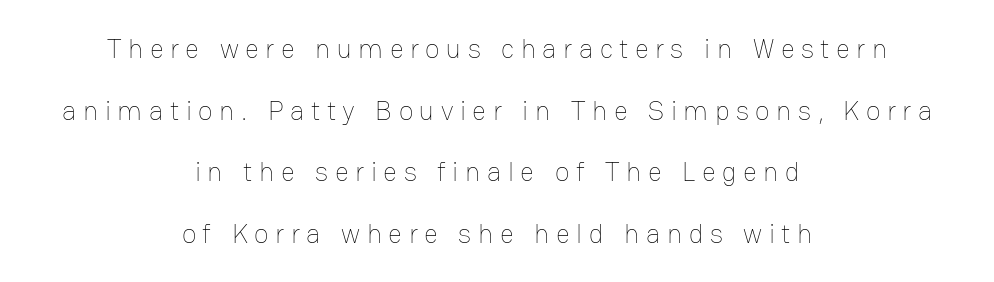
Notice how the passage keeps no hard edge, just a central spine. The area under the type is left untouched. The lines are spread far apart with generous leading. The tracking reads as deliberately expanded to a designer's eye.
